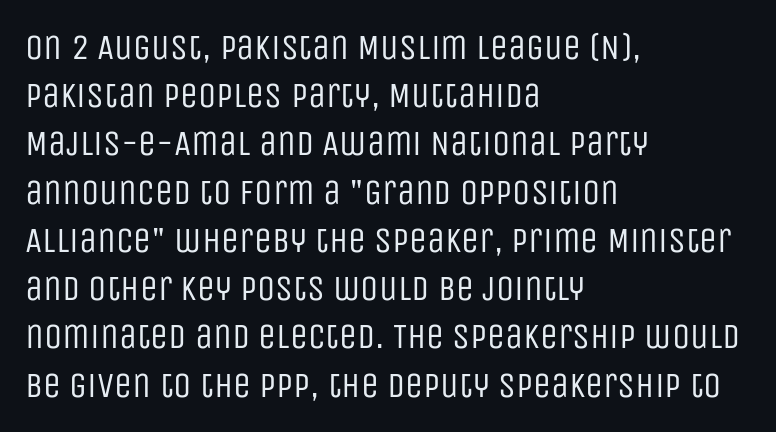
{"serif": "no", "italic": "no", "bold": "no", "weight": "regular", "width": "condensed", "stroke_contrast": "low", "x_height": "large", "monospaced": "no", "underline": "no", "align": "left", "line_spacing": "normal", "line_spacing_ratio": 1.34, "letter_spacing": "normal", "letter_spacing_em": 0.0, "glyph_px": 36}
